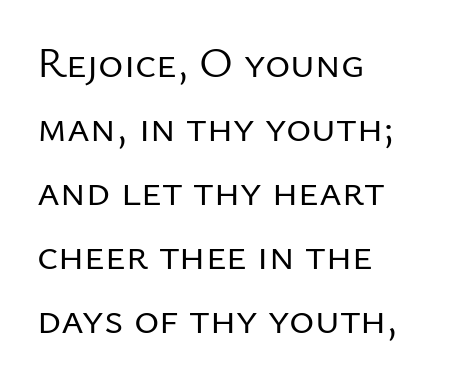
Think of a printed novel: that variable character pitch is what you see here. The paragraph has a hard left edge and a soft right edge. In terms of letterspacing, this is plain default setting. The glyphs in this specimen are sans serif. Each new line begins a customary step beneath the previous one. A clean baseline with only descenders dipping below it.
